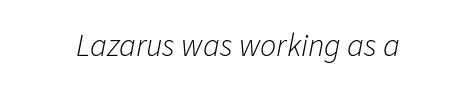
The image shows 32 px light type, italic (leaning right); set normal letter spacing, not underlined; low stroke contrast and a medium x-height.
